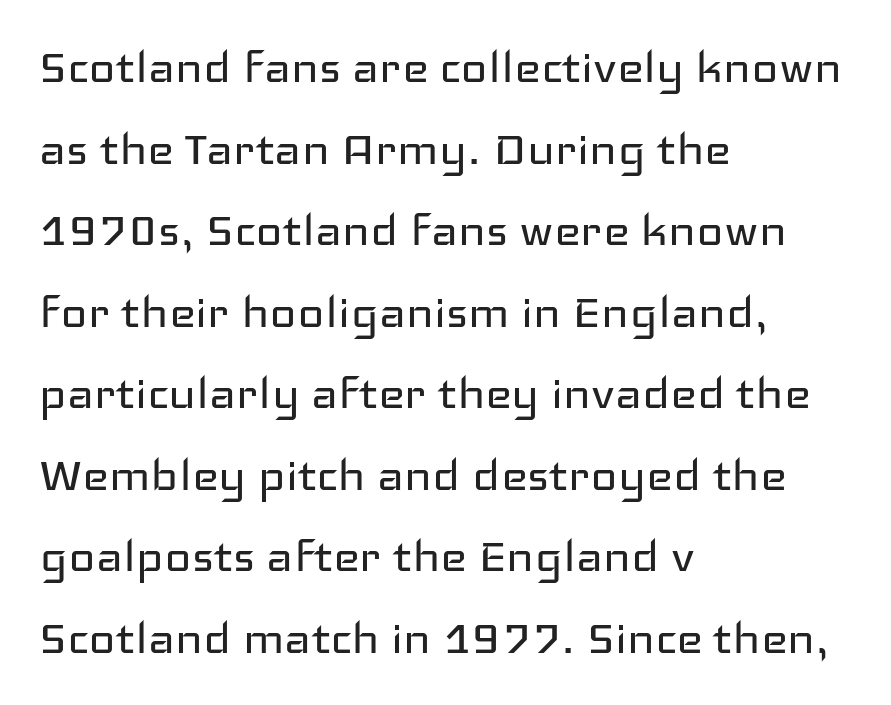
Quick note: underline off. Think of a printed novel: that variable character pitch is what you see here. Are there feet on the stems? There aren't — it's a sans. Layout note: lines flush left. Stroke mass is kept to a normal reading level or below. Italic? Not at all — the glyphs are vertical.
